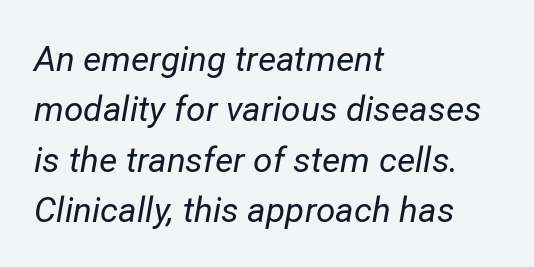
The image shows 35 px regular-weight type, italic (leaning right); set left-aligned, normal line spacing (1.44x), normal letter spacing, not underlined; low stroke contrast and a medium x-height.
